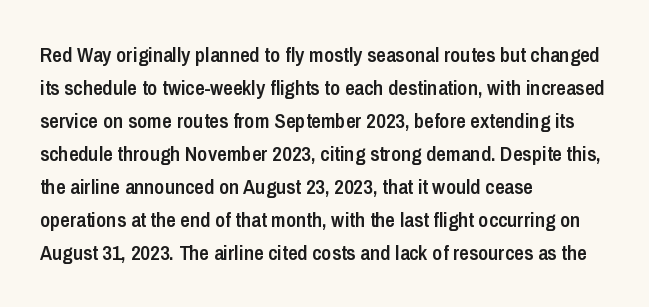
You could call the tracking neutral — neither tight nor loose. Which margin do the lines hug? The left one — the right edge is uneven. Regarding leading, the lines here are spaced in the standard way. Does the weight exceed regular? Yes, but only to semibold. The glyphs are unaccompanied by any horizontal stroke below them.
